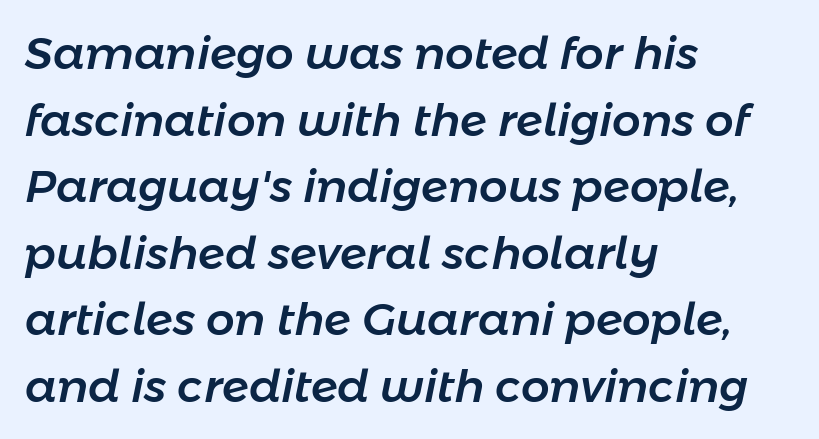
A typesetter would mark this as italic. The paragraph shown leans on its left margin. Here the glyphs are tracked normally, forming tight word shapes. Words float on clear page, feet unadorned. Think of a printed novel: that variable character pitch is what you see here.
